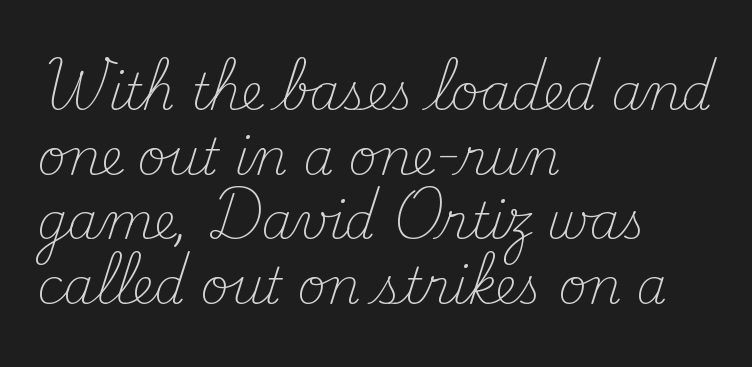
Q: Is the text bold? A: No.
Q: Is the text italic (slanted)? A: Yes.
Q: Is the typeface a serif or a sans-serif typeface? A: Serif.
Q: Is the text underlined? A: No.
Q: How is the paragraph aligned? A: Left-aligned.
Q: Is the spacing between letters normal or unusually wide? A: Normal.
Q: Is the spacing between lines tight, normal or loose? A: Normal.
Q: Width (condensed, normal, or wide)? A: Normal.
Q: Stroke contrast? A: Medium.
Q: x-height? A: Small.
Q: Monospaced? A: No.
